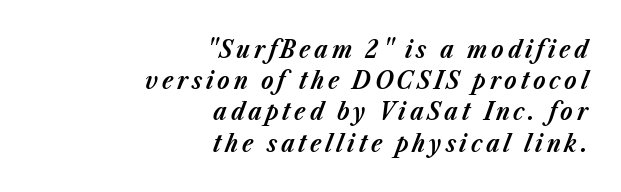
The image shows 25 px bold type, italic (leaning right); set right-aligned, normal line spacing (1.25x), not underlined.
